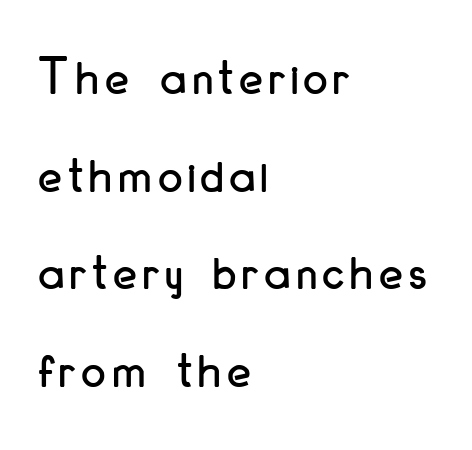
Decoration check: the copy has no underline. Short and long lines alike share a common starting point at left. Posture: upright roman. Character widths vary here, with narrow letters taking less room than wide ones.
